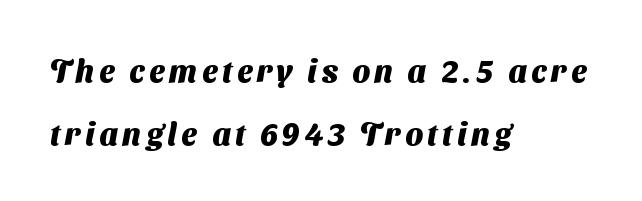
The image shows 31 px heavy sans-serif type; set left-aligned, loose line spacing (2.02x), not underlined; medium stroke contrast and a medium x-height.
